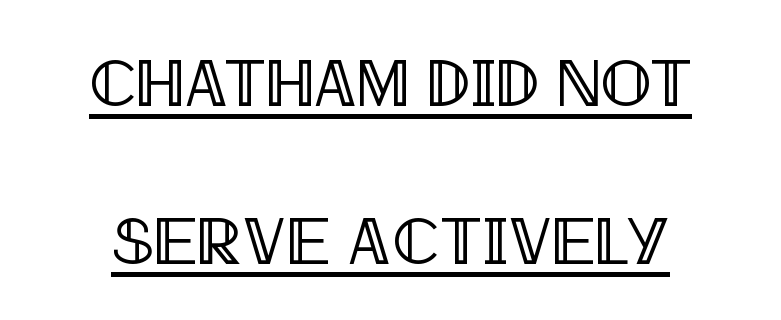
{"italic": "no", "width": "condensed", "x_height": "large", "monospaced": "no", "underline": "yes", "line_spacing": "loose", "line_spacing_ratio": 2.32, "letter_spacing": "normal", "letter_spacing_em": 0.0, "glyph_px": 68}
